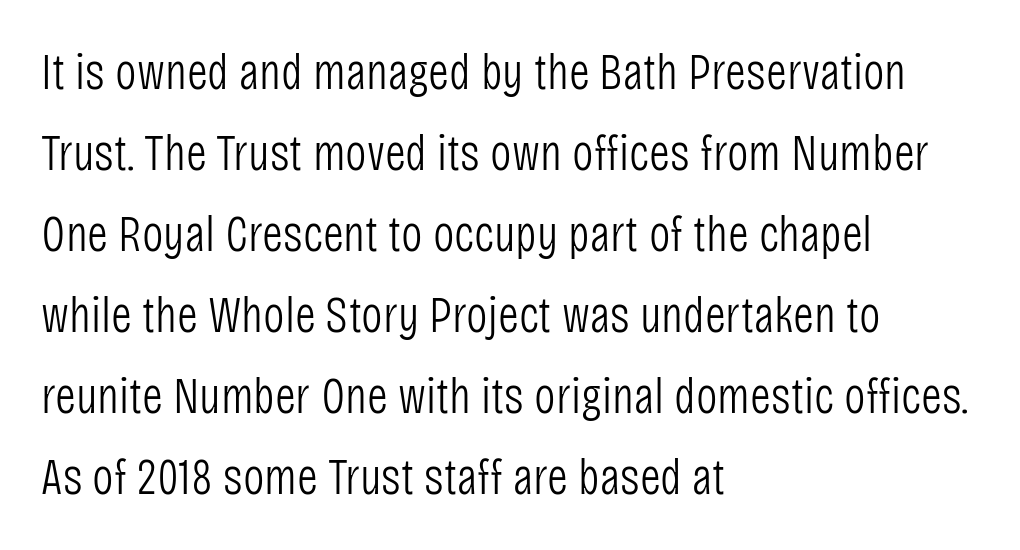
Q: Is the text bold? A: No.
Q: Is the text italic (slanted)? A: No, it is upright.
Q: Is the typeface a serif or a sans-serif typeface? A: Sans-serif.
Q: Is the text underlined? A: No.
Q: How is the paragraph aligned? A: Left-aligned.
Q: Is the spacing between letters normal or unusually wide? A: Normal.
Q: Is the spacing between lines tight, normal or loose? A: Normal.
Q: Width (condensed, normal, or wide)? A: Condensed.
Q: Stroke contrast? A: Low.
Q: x-height? A: Large.
Q: Monospaced? A: No.
